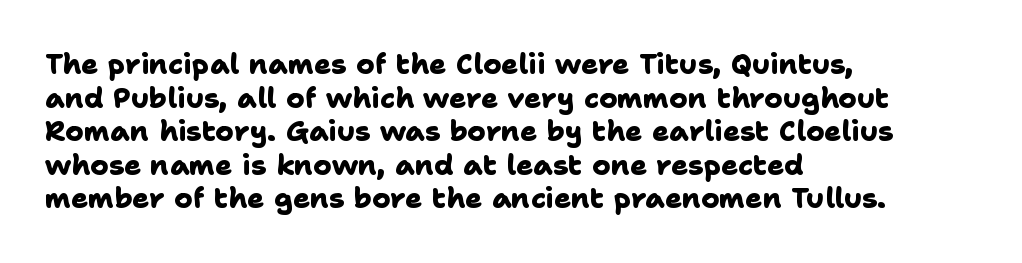
Q: Is the text bold? A: Yes.
Q: Is the typeface a serif or a sans-serif typeface? A: Sans-serif.
Q: Is the text underlined? A: No.
Q: How is the paragraph aligned? A: Left-aligned.
Q: Is the spacing between letters normal or unusually wide? A: Normal.
Q: Width (condensed, normal, or wide)? A: Normal.
Q: Stroke contrast? A: Low.
Q: x-height? A: Medium.
Q: Monospaced? A: No.
